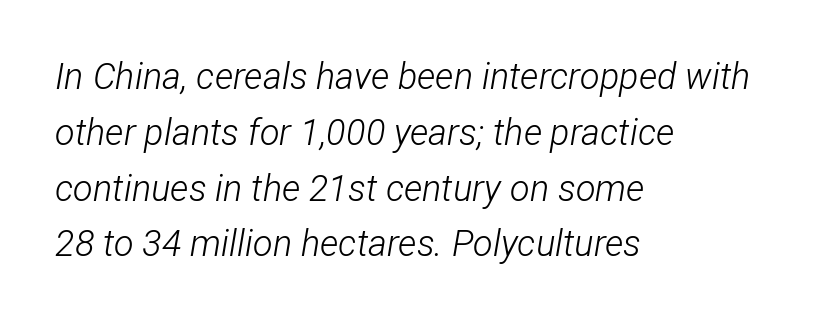
Q: Is the text bold? A: No.
Q: Is the text italic (slanted)? A: Yes, it leans right by about 12 degrees.
Q: Is the text underlined? A: No.
Q: How is the paragraph aligned? A: Left-aligned.
Q: Is the spacing between letters normal or unusually wide? A: Normal.
Q: Is the spacing between lines tight, normal or loose? A: Normal.
Q: Width (condensed, normal, or wide)? A: Condensed.
Q: Stroke contrast? A: Low.
Q: x-height? A: Medium.
Q: Monospaced? A: No.
